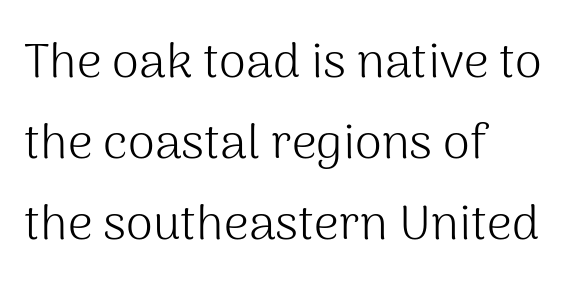
The image shows 49 px light sans-serif type, upright; set left-aligned, normal line spacing (1.65x), normal letter spacing, not underlined; medium stroke contrast and a medium x-height.
